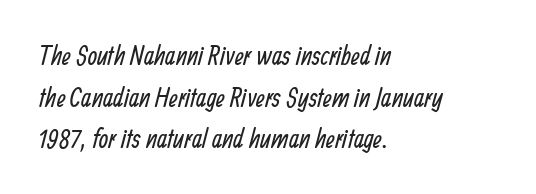
The image shows 27 px text type; set left-aligned, normal line spacing (1.54x), normal letter spacing, not underlined.
